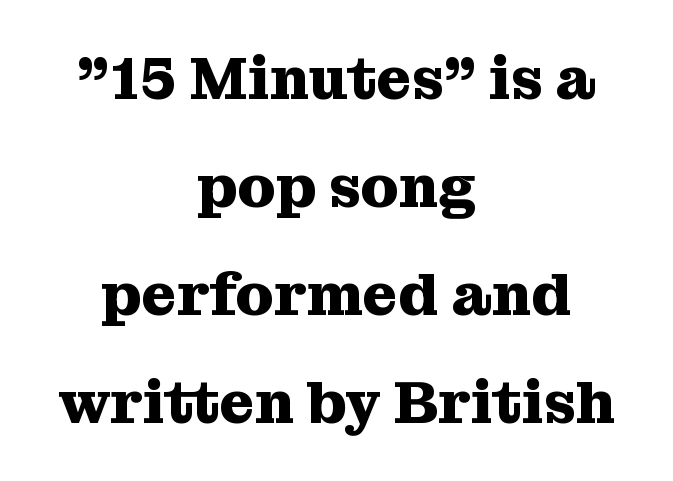
{"serif": "yes", "italic": "no", "bold": "yes", "weight": "heavy", "width": "normal", "stroke_contrast": "medium", "x_height": "medium", "monospaced": "no", "underline": "no", "align": "center", "line_spacing_ratio": 1.8, "letter_spacing": "normal", "letter_spacing_em": 0.0, "glyph_px": 60}
